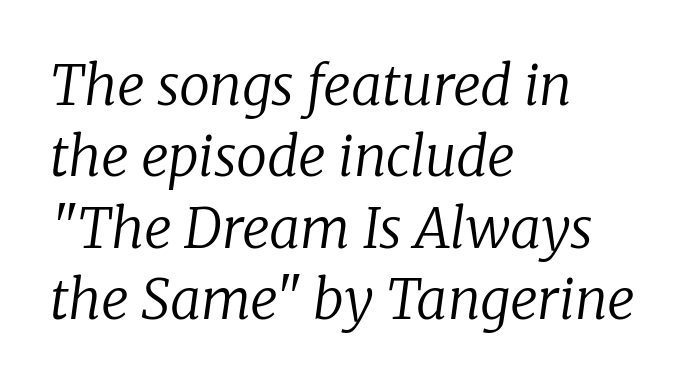
The image shows 55 px regular-weight serif type, italic (leaning right); set left-aligned, normal line spacing (1.3x), normal letter spacing, not underlined; low stroke contrast and a medium x-height.
